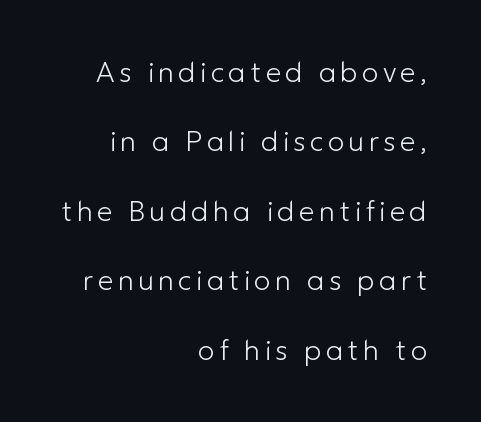
Q: Is the text bold? A: No.
Q: Is the text italic (slanted)? A: No, it is upright.
Q: Is the typeface a serif or a sans-serif typeface? A: Sans-serif.
Q: Is the text underlined? A: No.
Q: How is the paragraph aligned? A: Right-aligned.
Q: Is the spacing between lines tight, normal or loose? A: Loose.
Q: Width (condensed, normal, or wide)? A: Normal.
Q: Stroke contrast? A: Low.
Q: x-height? A: Medium.
Q: Monospaced? A: No.
